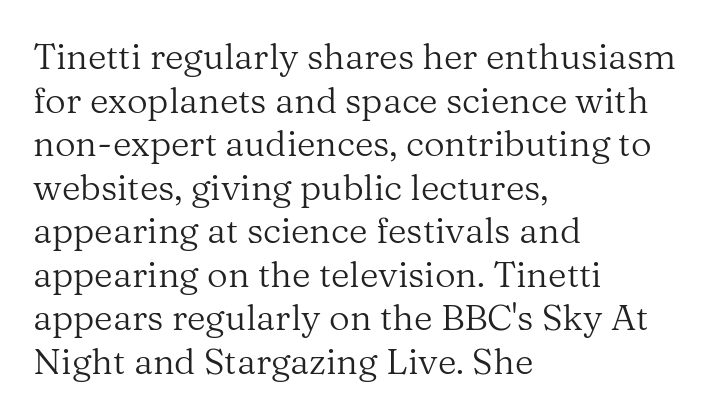
The image shows 36 px regular-weight serif type, upright; set left-aligned, line spacing 1.21x, normal letter spacing, not underlined; medium stroke contrast and a medium x-height.
